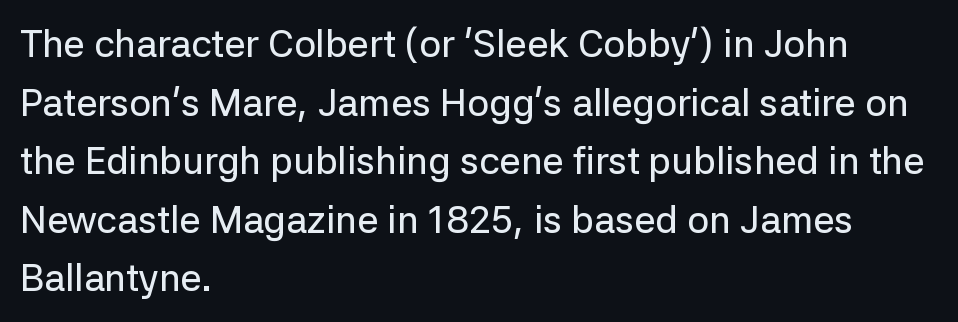
{"serif": "no", "italic": "no", "width": "normal", "stroke_contrast": "low", "x_height": "medium", "monospaced": "no", "underline": "no", "align": "left", "line_spacing": "normal", "line_spacing_ratio": 1.54, "letter_spacing": "normal", "letter_spacing_em": 0.0, "glyph_px": 38}
